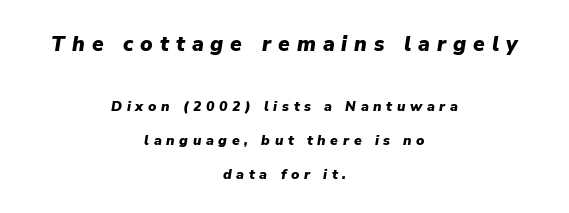
{"italic": "yes", "lean": "right", "slant_degrees": 9, "bold": "yes", "underline": "no", "align": "center", "line_spacing": "loose", "line_spacing_ratio": 2.41, "letter_spacing": "wide", "letter_spacing_em": 0.33, "larger_block": "first", "size_ratio": 1.5, "glyph_px": 21}
